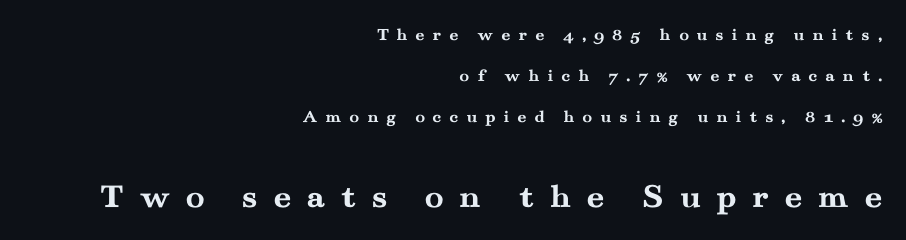
Spacing verdict: proportional, widths tailored to each character. Compared with an ordinary text face, these strokes are far heavier — a full bold. The strip under each line holds only bare page. Which chunk is bigger? The second one — the bottom block dwarfs the top. Line endings align vertically; line beginnings do not. This sample trades compactness for vertical openness between lines.
